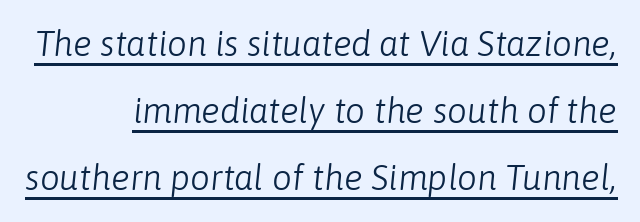
{"italic": "yes", "lean": "right", "slant_degrees": 6, "bold": "no", "weight": "light", "width": "normal", "stroke_contrast": "low", "x_height": "medium", "monospaced": "no", "underline": "yes", "align": "right", "line_spacing": "loose", "line_spacing_ratio": 1.92, "letter_spacing": "normal", "letter_spacing_em": 0.0, "glyph_px": 35}
